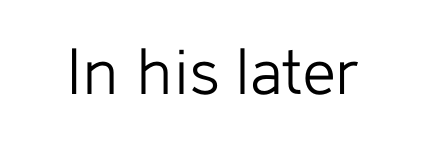
Bare-footed words on every line. Proportional: the letters do not fall into vertical columns. These lines keep a tight, regular rhythm from letter to letter. Compared with a typical body face, this is equally light or lighter still. The letters stand straight up with perfectly vertical stems.
